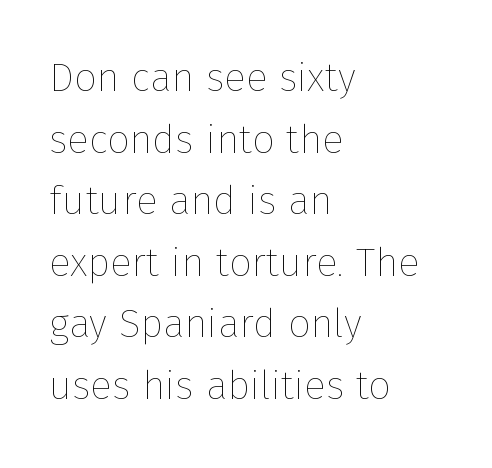
The image shows 40 px thin type, upright; set left-aligned, normal line spacing (1.54x), normal letter spacing, not underlined; low stroke contrast and a medium x-height.
